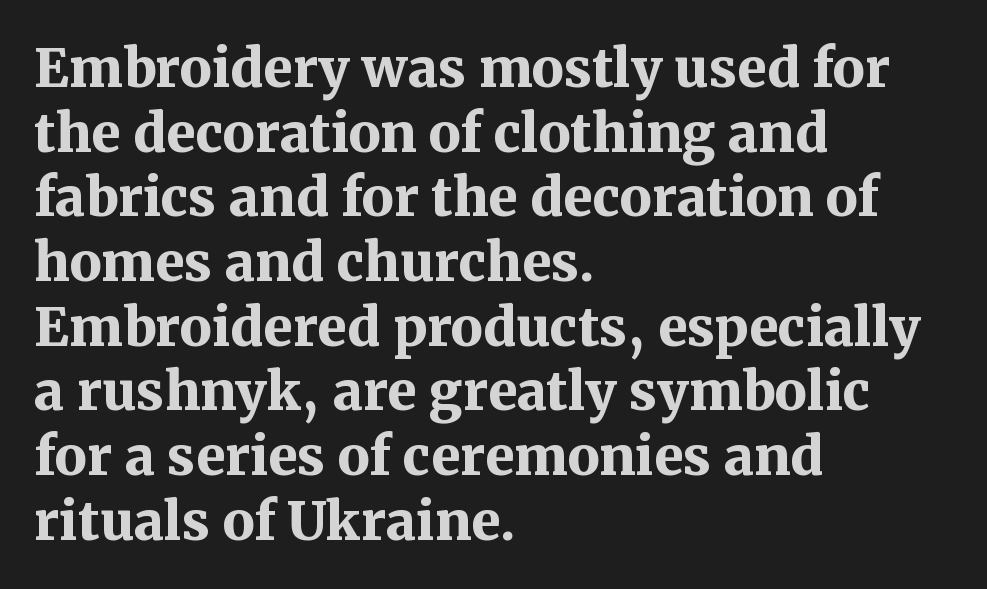
{"serif": "yes", "italic": "no", "bold": "yes", "weight": "bold", "width": "normal", "stroke_contrast": "medium", "x_height": "medium", "monospaced": "no", "underline": "no", "align": "left", "line_spacing_ratio": 1.22, "letter_spacing": "normal", "letter_spacing_em": 0.0, "glyph_px": 53}
